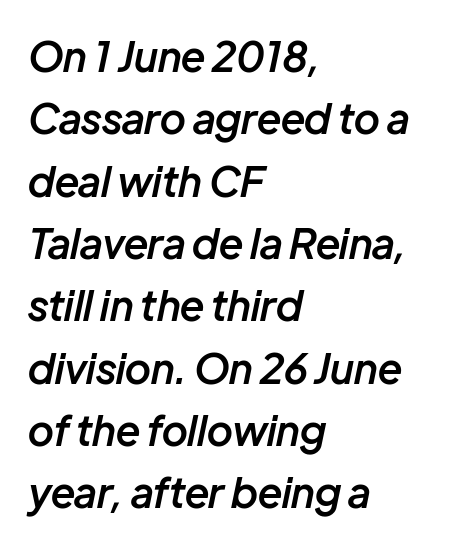
Q: Is the text bold? A: Semi-bold.
Q: Is the text italic (slanted)? A: Yes, it leans right by about 12 degrees.
Q: Is the text underlined? A: No.
Q: How is the paragraph aligned? A: Left-aligned.
Q: Is the spacing between letters normal or unusually wide? A: Normal.
Q: Is the spacing between lines tight, normal or loose? A: Normal.
Q: Width (condensed, normal, or wide)? A: Normal.
Q: Stroke contrast? A: Low.
Q: x-height? A: Medium.
Q: Monospaced? A: No.
